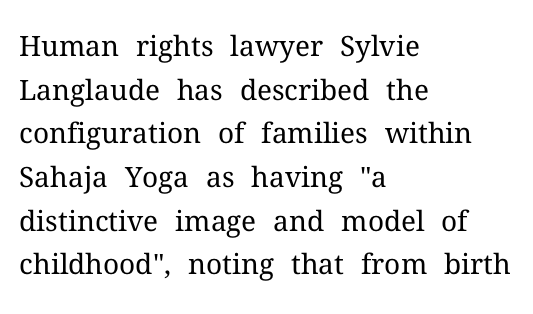
The image shows 28 px regular-weight serif type, upright; set left-aligned, normal line spacing (1.56x), normal letter spacing, not underlined; medium stroke contrast and a medium x-height.
